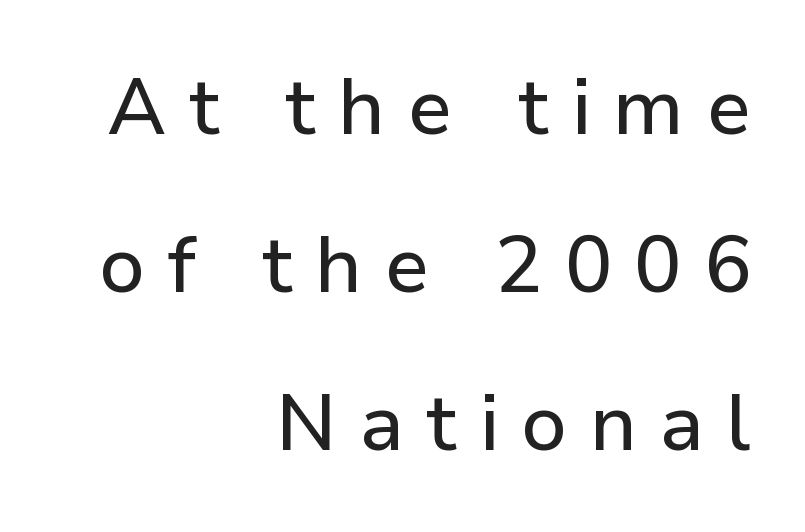
The image shows 79 px sans-serif type, upright; set right-aligned, loose line spacing (2.0x), unusually wide letter spacing (+0.28 em), not underlined; low stroke contrast and a medium x-height.
